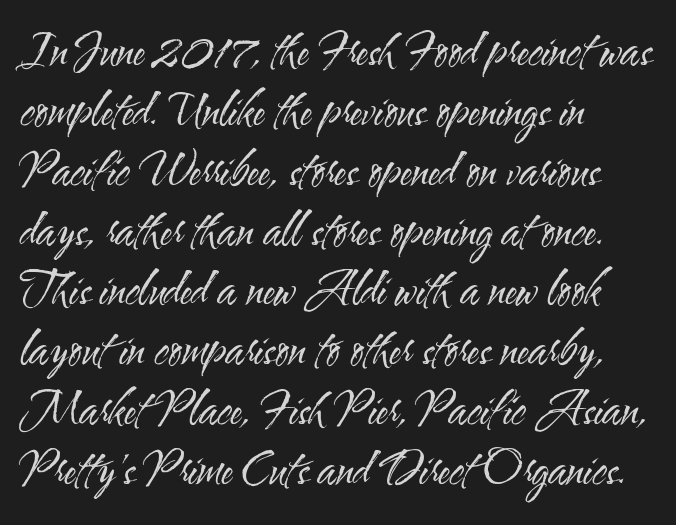
You could not count columns in this text — the font is proportionally spaced. Reading down the column, the eye jumps a familiar distance to each next line. Anything drawn beneath the words? Only blank space. All the whitespace from short lines collects on the right. Is the stroke heavy? The answer is a plain regular-or-lighter.
